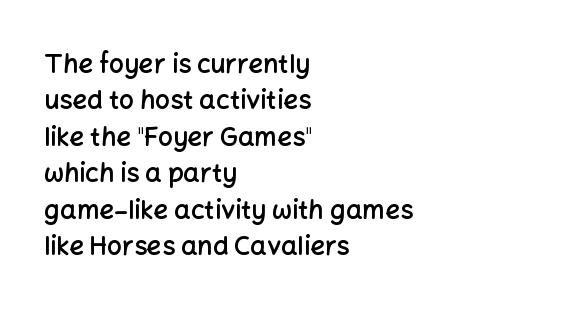
Each glyph is drawn with semibold strokes, heavier than normal yet not fully bold. Each word holds together tightly as a unit, with standard inter-letter gaps. These lines sit exactly where default settings would place them. Every row of glyphs begins at an identical x-position on the left.
